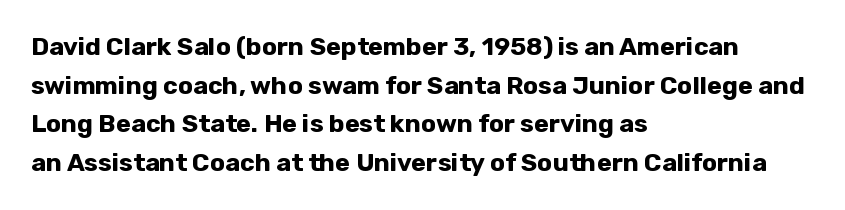
The image shows 25 px bold type, upright; set left-aligned, normal line spacing (1.55x), normal letter spacing, not underlined.
